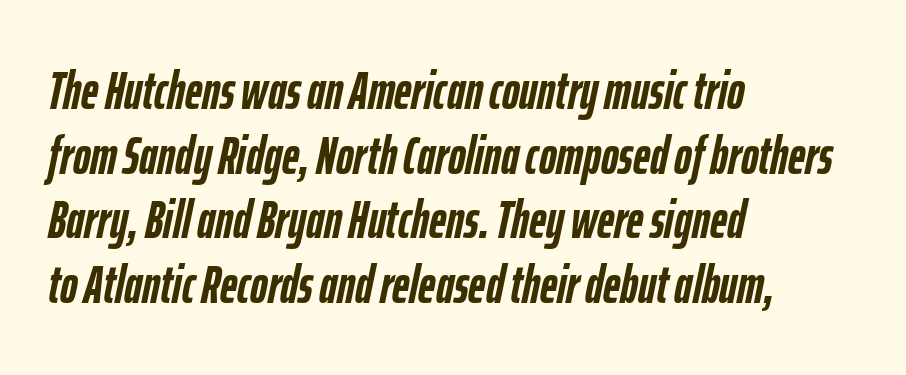
Q: Is the text bold? A: Yes.
Q: Is the text italic (slanted)? A: Yes, it leans right by about 12 degrees.
Q: Is the text underlined? A: No.
Q: How is the paragraph aligned? A: Left-aligned.
Q: Is the spacing between letters normal or unusually wide? A: Normal.
Q: Width (condensed, normal, or wide)? A: Condensed.
Q: Stroke contrast? A: Low.
Q: x-height? A: Medium.
Q: Monospaced? A: No.
